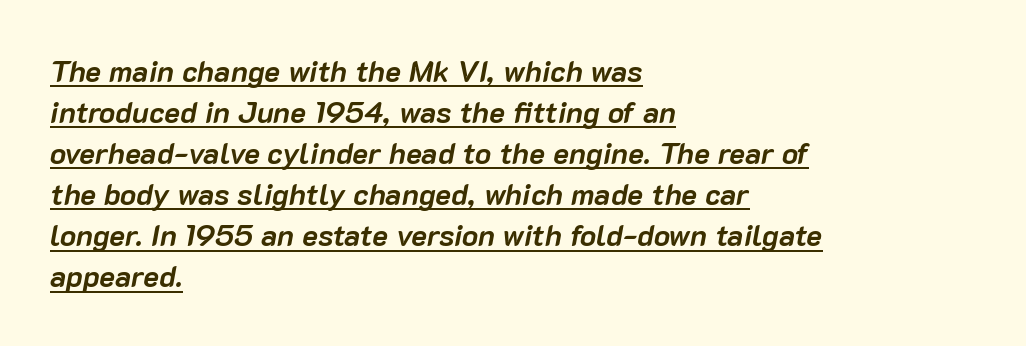
The passage shown is typed in a proportional face where columns would drift. Spacing between characters is what you'd get straight out of the box. The whole block is typeset with a tilt. Beneath each row of characters lies a ruled line. A normal amount of white space separates one row of letters from the next.
